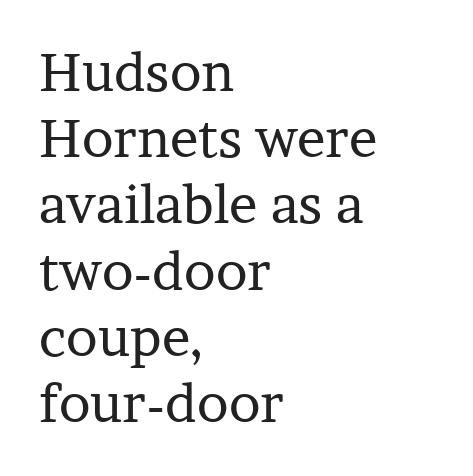
Q: Is the text bold? A: No.
Q: Is the text italic (slanted)? A: No, it is upright.
Q: Is the typeface a serif or a sans-serif typeface? A: Serif.
Q: Is the text underlined? A: No.
Q: How is the paragraph aligned? A: Left-aligned.
Q: Is the spacing between letters normal or unusually wide? A: Normal.
Q: Is the spacing between lines tight, normal or loose? A: Normal.
Q: Width (condensed, normal, or wide)? A: Normal.
Q: Stroke contrast? A: Low.
Q: x-height? A: Medium.
Q: Monospaced? A: No.
